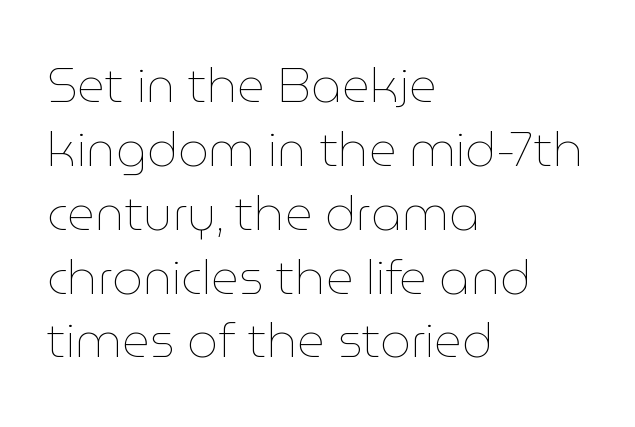
Every character sits straight up, as roman type does. Does extra space separate the letters? No, they use regular spacing. Compared with a typical body face, this is equally light or lighter still. Leftover space on each line is placed entirely after the last word.
